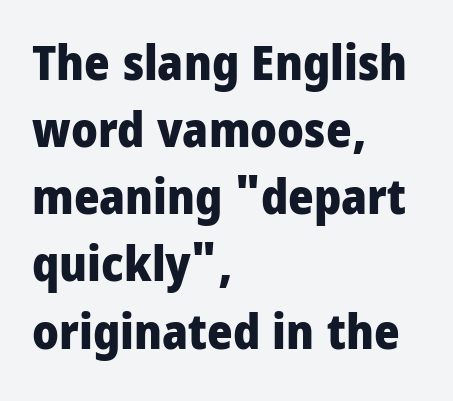
Vertically, the passage feels balanced, rows spaced as you'd expect. This is heavy type, rendered in bold. This rendering leaves character spacing at its baseline value. Layout note: lines flush left. Nobody drew a line under any word here. Is this a fixed-width face? No — the glyphs have proportional, varying widths.
